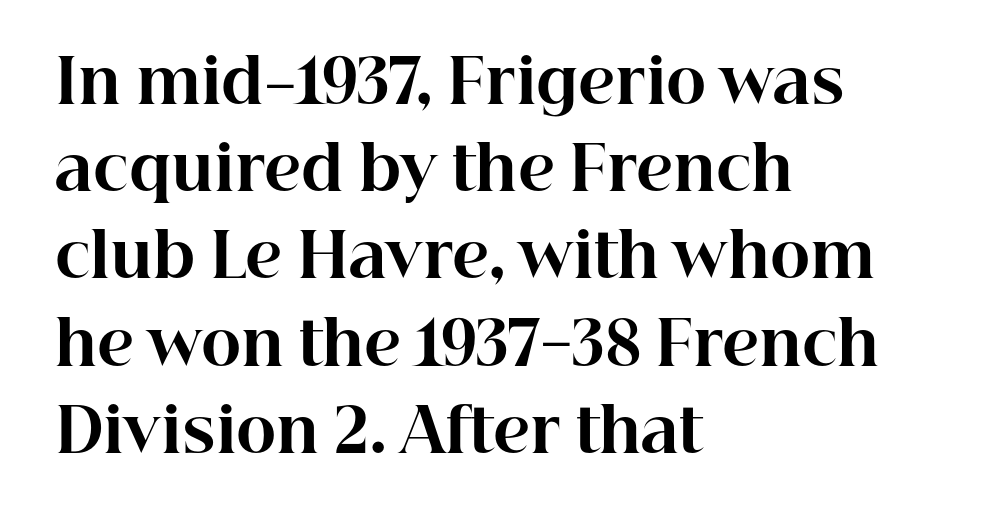
The image shows 61 px bold serif type, upright; set left-aligned, normal line spacing (1.43x), normal letter spacing, not underlined; high stroke contrast and a medium x-height.
